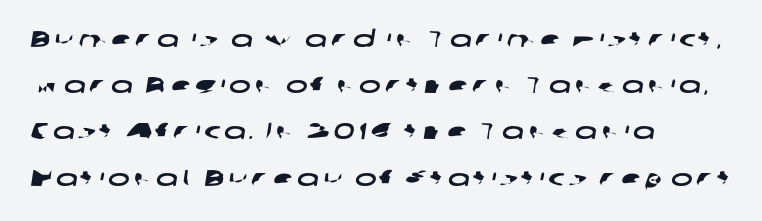
Q: Is the text underlined? A: No.
Q: How is the paragraph aligned? A: Left-aligned.
Q: Is the spacing between lines tight, normal or loose? A: Loose.
